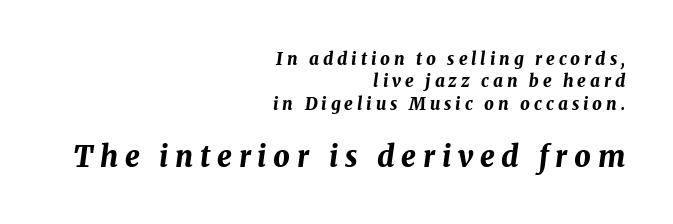
{"italic": "yes", "lean": "right", "slant_degrees": 8, "bold": "yes", "weight": "bold", "width": "normal", "stroke_contrast": "medium", "x_height": "medium", "monospaced": "no", "underline": "no", "align": "right", "line_spacing": "normal", "line_spacing_ratio": 1.31, "letter_spacing": "wide", "letter_spacing_em": 0.23, "larger_block": "second", "size_ratio": 1.71, "glyph_px": 29}
